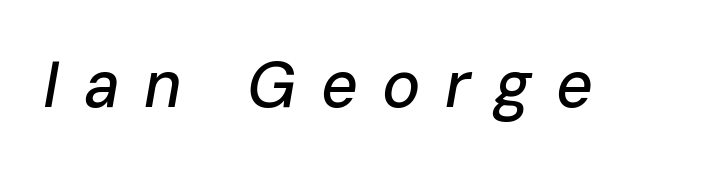
{"italic": "yes", "lean": "right", "slant_degrees": 10, "width": "normal", "stroke_contrast": "low", "x_height": "medium", "monospaced": "no", "underline": "no", "letter_spacing": "wide", "letter_spacing_em": 0.38, "glyph_px": 64}
